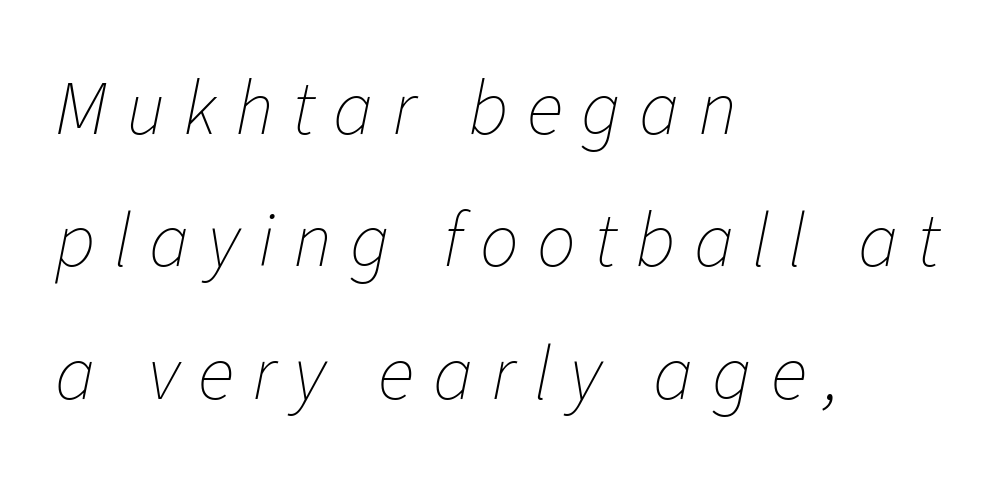
The font is comparable to plain body text, perhaps lighter. Note the varied advance widths — an 'i' is clearly narrower than an 'm'. Check the space under the baseline: it is left empty. When letters slant like this, we call the style italic. Each line starts at the same left margin while the right side varies. Observe the wide spacing: letters keep a clear distance from each other.
